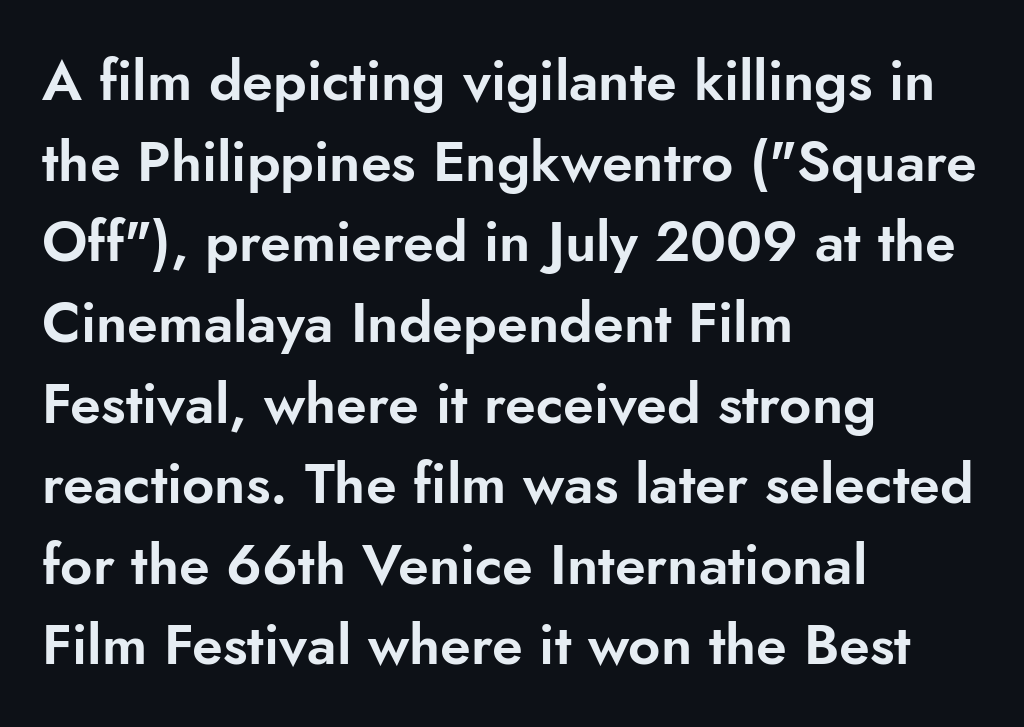
{"serif": "no", "italic": "no", "width": "normal", "stroke_contrast": "low", "x_height": "small", "monospaced": "no", "underline": "no", "align": "left", "line_spacing": "normal", "line_spacing_ratio": 1.44, "letter_spacing": "normal", "letter_spacing_em": 0.0, "glyph_px": 56}
